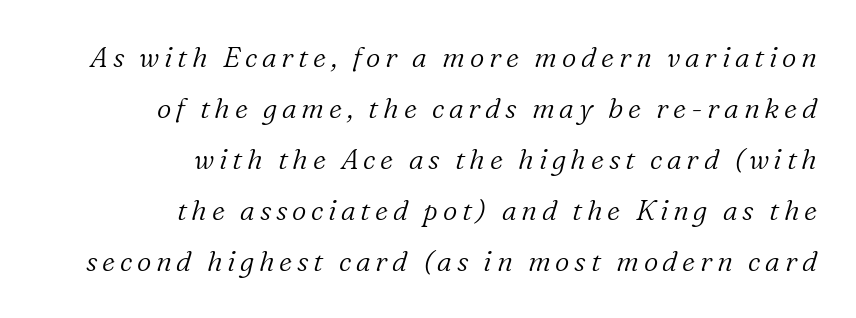
{"serif": "yes", "italic": "yes", "lean": "right", "slant_degrees": 16, "bold": "no", "weight": "light", "width": "normal", "stroke_contrast": "low", "x_height": "medium", "monospaced": "no", "underline": "no", "align": "right", "line_spacing_ratio": 1.82, "glyph_px": 28}
